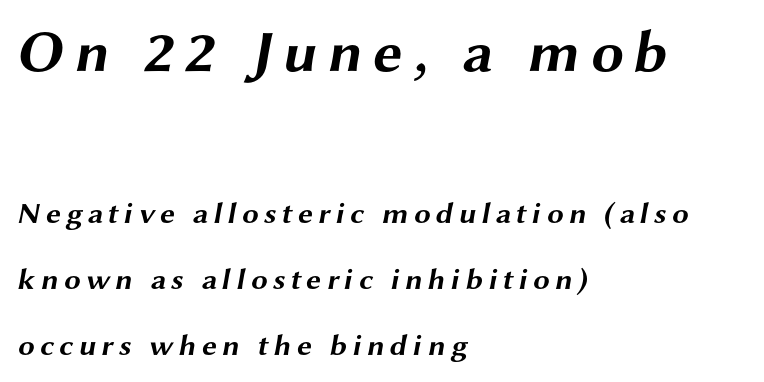
{"serif": "no", "bold": "yes", "weight": "bold", "width": "wide", "stroke_contrast": "medium", "x_height": "medium", "monospaced": "no", "underline": "no", "align": "left", "line_spacing": "loose", "line_spacing_ratio": 2.21, "larger_block": "first", "size_ratio": 1.97, "glyph_px": 59}
